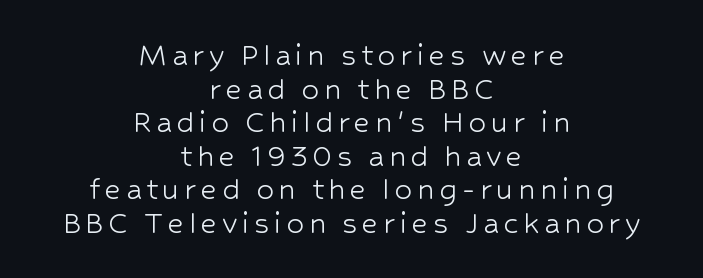
The image shows 35 px light sans-serif type, upright; set centered, tight line spacing (0.96x), not underlined; low stroke contrast and a medium x-height.
